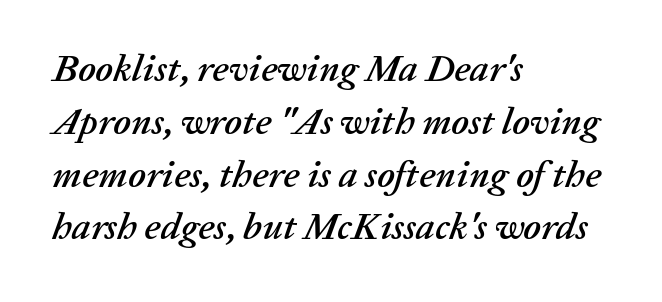
The image shows 38 px text type, italic (leaning right); set left-aligned, normal line spacing (1.39x), normal letter spacing, not underlined; low stroke contrast and a medium x-height.
